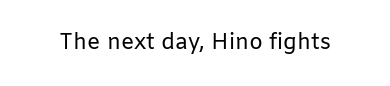
The space directly below the letters is spotless. Quick note: not italic, upright. The line texture is even and compact thanks to regular tracking. These glyphs show unthickened strokes, regular width or finer.
